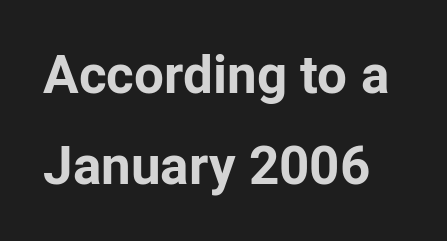
The image shows 53 px bold sans-serif type, upright; set line spacing 1.72x, normal letter spacing, not underlined; low stroke contrast and a medium x-height.
